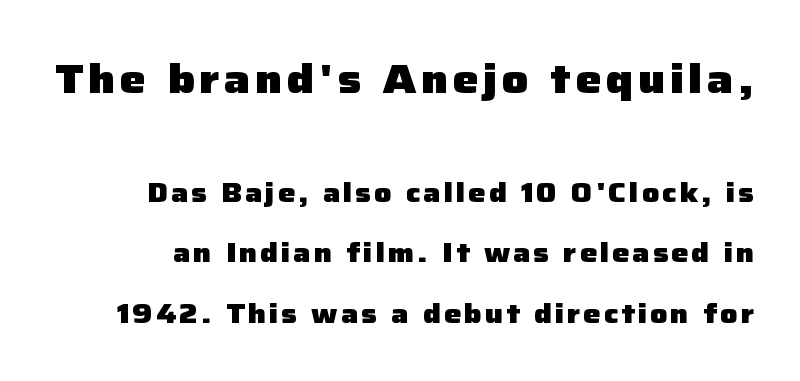
{"serif": "no", "italic": "no", "bold": "yes", "weight": "heavy", "width": "normal", "stroke_contrast": "low", "x_height": "medium", "monospaced": "no", "underline": "no", "line_spacing": "loose", "line_spacing_ratio": 2.24, "larger_block": "first", "size_ratio": 1.52, "glyph_px": 41}
